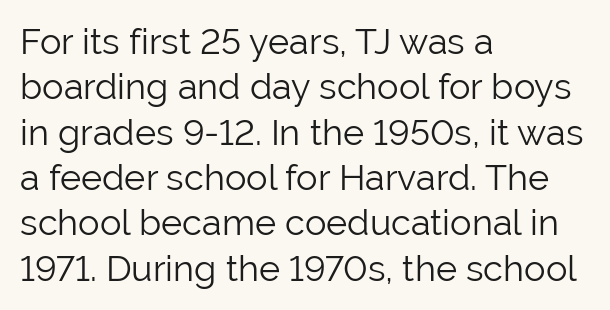
Q: Is the text bold? A: No.
Q: Is the text italic (slanted)? A: No, it is upright.
Q: Is the typeface a serif or a sans-serif typeface? A: Sans-serif.
Q: Is the text underlined? A: No.
Q: How is the paragraph aligned? A: Left-aligned.
Q: Is the spacing between letters normal or unusually wide? A: Normal.
Q: Is the spacing between lines tight, normal or loose? A: Normal.
Q: Width (condensed, normal, or wide)? A: Normal.
Q: Stroke contrast? A: Low.
Q: x-height? A: Medium.
Q: Monospaced? A: No.
